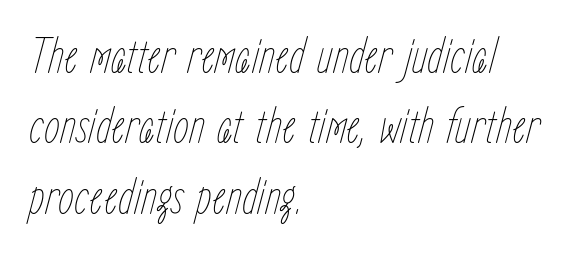
{"italic": "yes", "lean": "right", "slant_degrees": 15, "bold": "no", "weight": "thin", "width": "condensed", "stroke_contrast": "low", "x_height": "medium", "monospaced": "no", "underline": "no", "align": "left", "line_spacing": "normal", "line_spacing_ratio": 1.38, "letter_spacing": "normal", "letter_spacing_em": 0.0, "glyph_px": 51}
